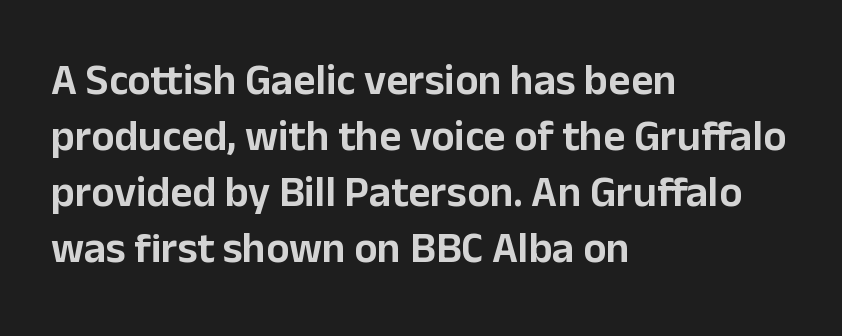
The image shows 43 px sans-serif type, upright; set left-aligned, normal line spacing (1.3x), normal letter spacing, not underlined; low stroke contrast and a medium x-height.
